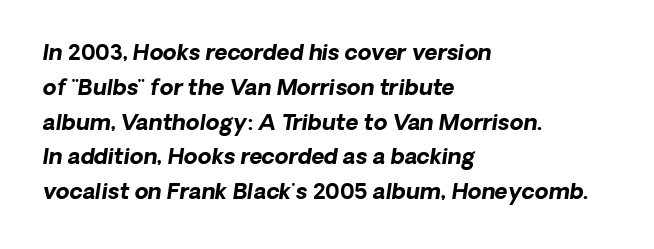
Q: Is the text bold? A: Yes.
Q: Is the text italic (slanted)? A: Yes, it leans right by about 8 degrees.
Q: Is the text underlined? A: No.
Q: How is the paragraph aligned? A: Left-aligned.
Q: Is the spacing between letters normal or unusually wide? A: Normal.
Q: Is the spacing between lines tight, normal or loose? A: Normal.
